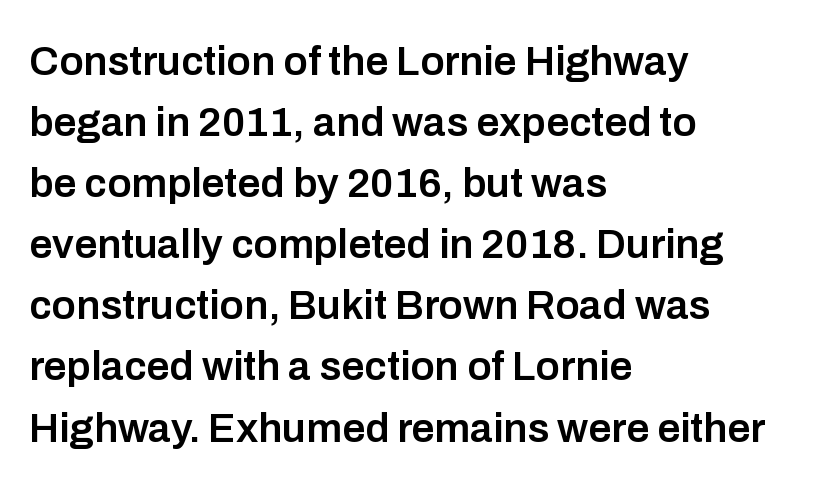
Q: Is the text bold? A: Semi-bold.
Q: Is the text italic (slanted)? A: No, it is upright.
Q: Is the typeface a serif or a sans-serif typeface? A: Sans-serif.
Q: Is the text underlined? A: No.
Q: How is the paragraph aligned? A: Left-aligned.
Q: Is the spacing between letters normal or unusually wide? A: Normal.
Q: Is the spacing between lines tight, normal or loose? A: Normal.
Q: Width (condensed, normal, or wide)? A: Normal.
Q: Stroke contrast? A: Low.
Q: x-height? A: Medium.
Q: Monospaced? A: No.
